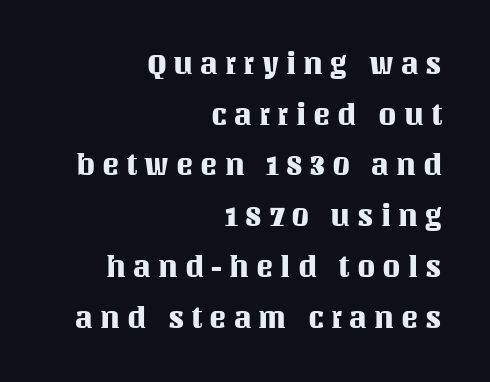
{"italic": "no", "width": "normal", "stroke_contrast": "medium", "x_height": "large", "monospaced": "no", "underline": "no", "align": "right", "line_spacing_ratio": 1.75, "letter_spacing": "wide", "letter_spacing_em": 0.24, "glyph_px": 29}
